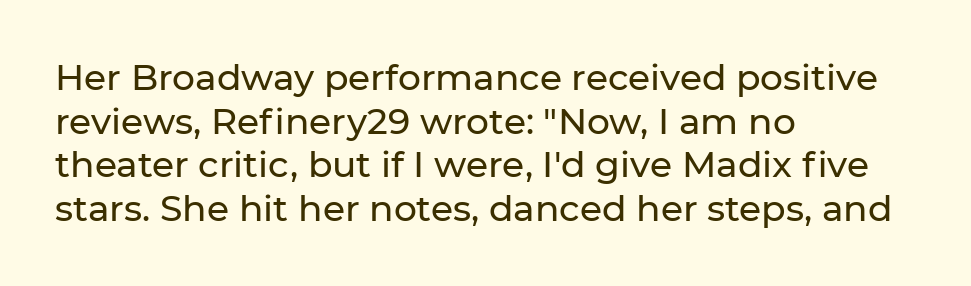
Q: Is the text italic (slanted)? A: No, it is upright.
Q: Is the typeface a serif or a sans-serif typeface? A: Sans-serif.
Q: Is the text underlined? A: No.
Q: How is the paragraph aligned? A: Left-aligned.
Q: Is the spacing between letters normal or unusually wide? A: Normal.
Q: Width (condensed, normal, or wide)? A: Normal.
Q: Stroke contrast? A: Low.
Q: x-height? A: Medium.
Q: Monospaced? A: No.
